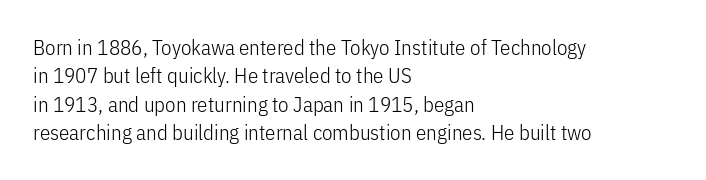
Evenly set lines give the paragraph a standard silhouette. Students, note that the glyphs here touch the page at normal intervals. In terms of posture, this sample is upright. Typeset ragged right — the left edge is the straight one.
